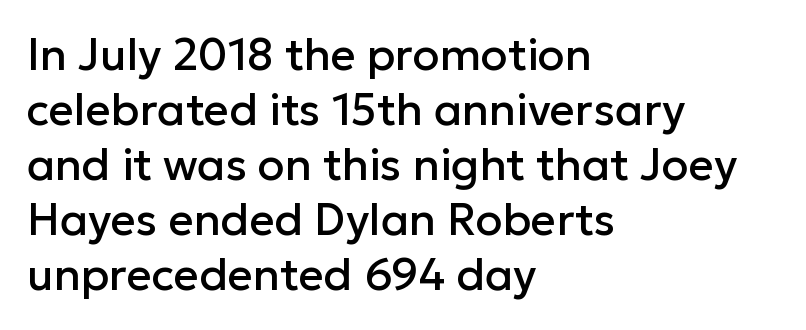
Q: Is the text italic (slanted)? A: No, it is upright.
Q: Is the typeface a serif or a sans-serif typeface? A: Sans-serif.
Q: Is the text underlined? A: No.
Q: How is the paragraph aligned? A: Left-aligned.
Q: Is the spacing between letters normal or unusually wide? A: Normal.
Q: Is the spacing between lines tight, normal or loose? A: Normal.
Q: Width (condensed, normal, or wide)? A: Normal.
Q: Stroke contrast? A: Low.
Q: x-height? A: Medium.
Q: Monospaced? A: No.
